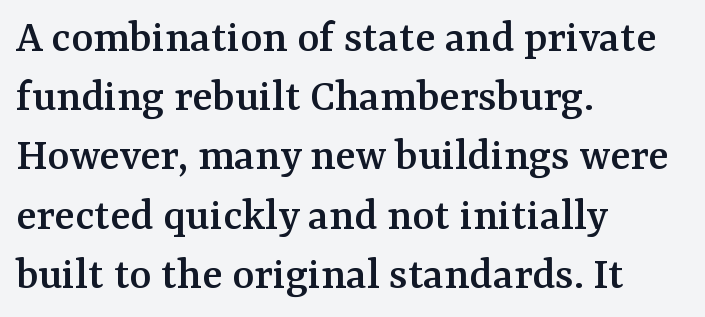
Old-style or modern, the face here clearly has serifs. Varying glyph widths throughout — classic text-font behaviour. Tall strokes in this sample are plumb rather than angled. The compositor pushed each line to the left boundary. The gaps between neighbouring characters are ordinary and unremarkable. Glance below the letters and you will spot only blank space.
